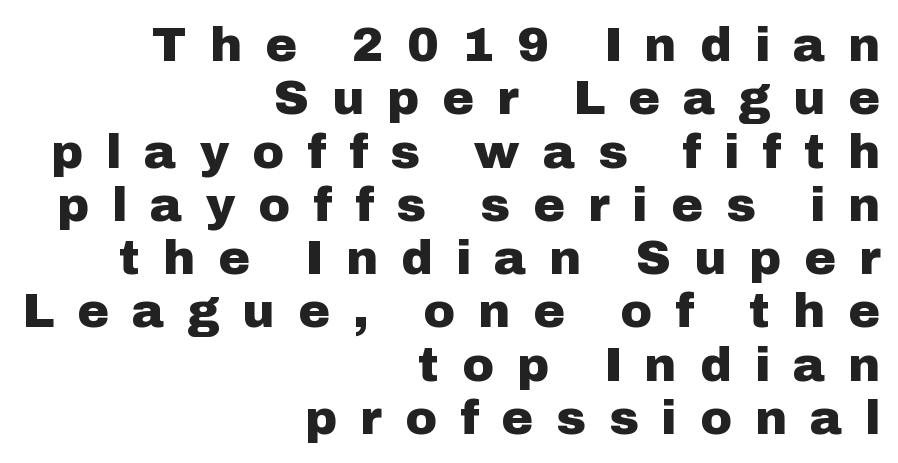
Q: Is the text bold? A: Yes.
Q: Is the text italic (slanted)? A: No, it is upright.
Q: Is the typeface a serif or a sans-serif typeface? A: Sans-serif.
Q: Is the text underlined? A: No.
Q: How is the paragraph aligned? A: Right-aligned.
Q: Is the spacing between letters normal or unusually wide? A: Unusually wide.
Q: Is the spacing between lines tight, normal or loose? A: Tight.
Q: Width (condensed, normal, or wide)? A: Normal.
Q: Stroke contrast? A: Low.
Q: x-height? A: Medium.
Q: Monospaced? A: No.
